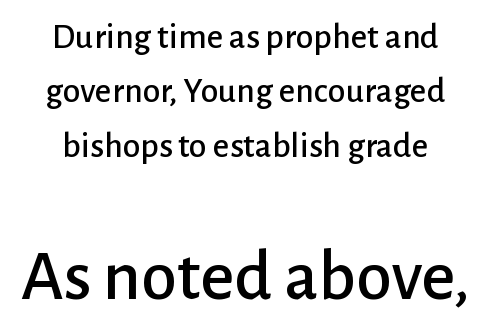
Q: Is the text italic (slanted)? A: No, it is upright.
Q: Is the typeface a serif or a sans-serif typeface? A: Sans-serif.
Q: Is the text underlined? A: No.
Q: Is the spacing between letters normal or unusually wide? A: Normal.
Q: Is the spacing between lines tight, normal or loose? A: Normal.
Q: Which block of text is set in a larger size, the first (top) or the second (bottom)? A: The second (bottom) one.
Q: Width (condensed, normal, or wide)? A: Normal.
Q: Stroke contrast? A: Low.
Q: x-height? A: Medium.
Q: Monospaced? A: No.
